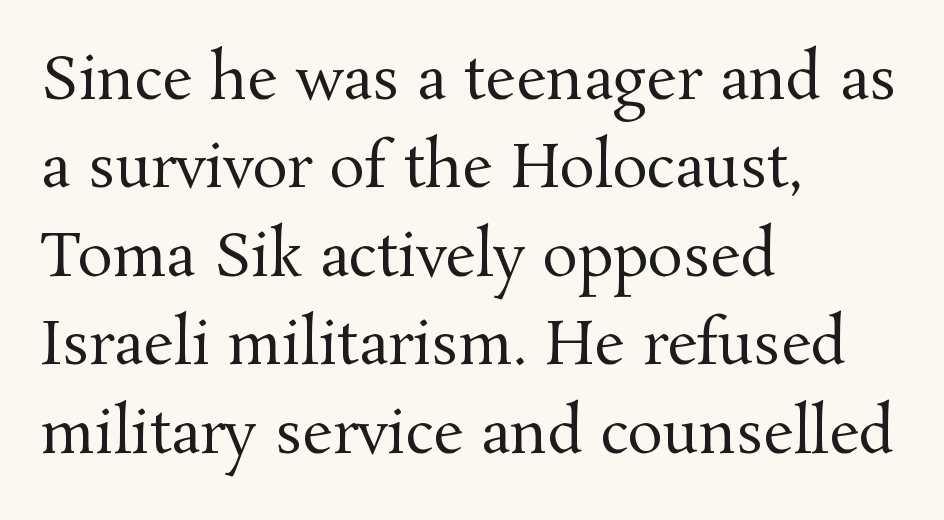
This rendering uses left alignment, leaving the right contour irregular. Spacing verdict: proportional, widths tailored to each character. The horizontal fit of the characters is conventional and even. Anything drawn beneath the words? Only blank space. Bold? No — there's no thickening of the strokes.
